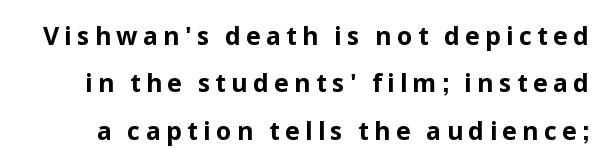
Q: Is the text bold? A: Yes.
Q: Is the text italic (slanted)? A: No, it is upright.
Q: Is the text underlined? A: No.
Q: Is the spacing between letters normal or unusually wide? A: Unusually wide.
Q: Is the spacing between lines tight, normal or loose? A: Loose.
